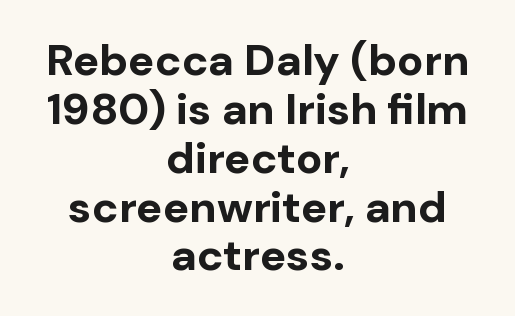
{"serif": "no", "italic": "no", "bold": "yes", "weight": "bold", "width": "normal", "stroke_contrast": "low", "x_height": "medium", "monospaced": "no", "underline": "no", "align": "center", "line_spacing": "tight", "line_spacing_ratio": 1.11, "letter_spacing": "normal", "letter_spacing_em": 0.0, "glyph_px": 44}
